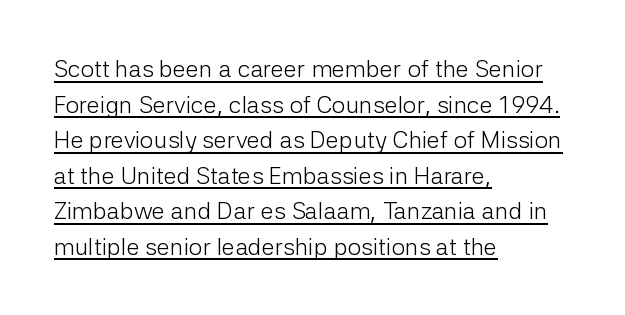
Q: Is the text bold? A: No.
Q: Is the text italic (slanted)? A: No, it is upright.
Q: Is the text underlined? A: Yes.
Q: How is the paragraph aligned? A: Left-aligned.
Q: Is the spacing between letters normal or unusually wide? A: Normal.
Q: Is the spacing between lines tight, normal or loose? A: Normal.
